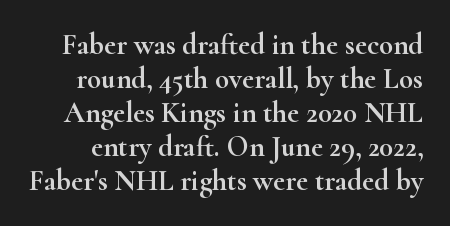
The letters stand upright; this is a roman face. This rendering leaves character spacing at its baseline value. I'd call this a serif setting — the letters wear small feet. A typesetter would call this proportional, since set widths differ per character. Descenders are the only things crossing below the line.
